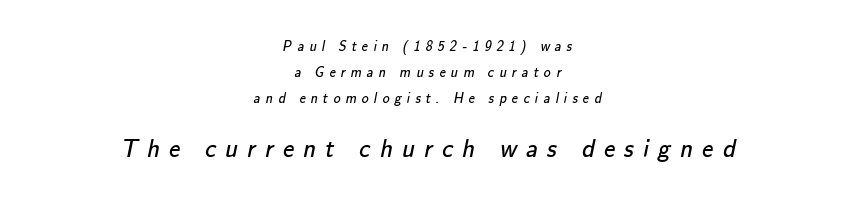
The image shows 25 px text type; set centered, line spacing 1.85x, unusually wide letter spacing (+0.37 em), not underlined; the second (bottom) block is 1.79x larger.
